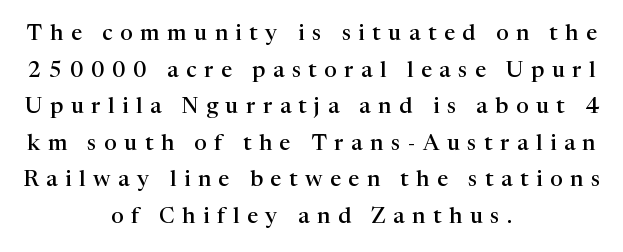
The image shows 22 px text type, upright; set centered, normal line spacing (1.66x), unusually wide letter spacing (+0.35 em), not underlined.
